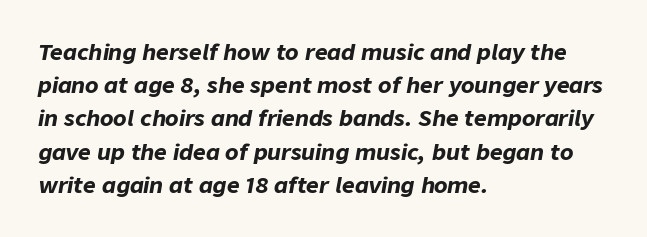
Q: Is the text bold? A: Yes.
Q: Is the text italic (slanted)? A: Yes, it leans right by about 9 degrees.
Q: Is the text underlined? A: No.
Q: How is the paragraph aligned? A: Left-aligned.
Q: Is the spacing between letters normal or unusually wide? A: Normal.
Q: Is the spacing between lines tight, normal or loose? A: Normal.
